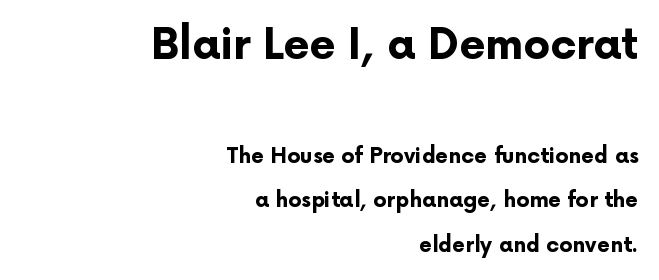
The image shows 42 px bold sans-serif type, upright; set right-aligned, loose line spacing (2.12x), normal letter spacing, not underlined; the first (top) block is 2.0x larger; low stroke contrast and a medium x-height.
